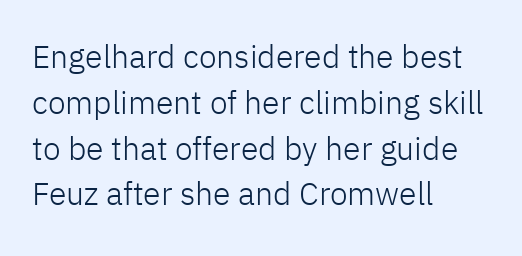
The image shows 32 px light sans-serif type, upright; set left-aligned, normal line spacing (1.43x), normal letter spacing, not underlined; low stroke contrast and a medium x-height.
